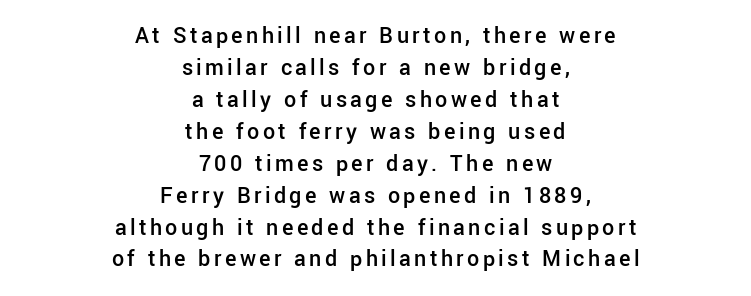
{"italic": "no", "bold": "semi", "underline": "no", "align": "center", "line_spacing": "normal", "line_spacing_ratio": 1.33, "glyph_px": 24}
